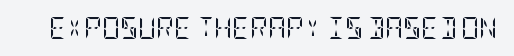
The space directly below the letters is spotless. Quick note: not italic, upright. The line texture is even and compact thanks to regular tracking. These glyphs show unthickened strokes, regular width or finer.
